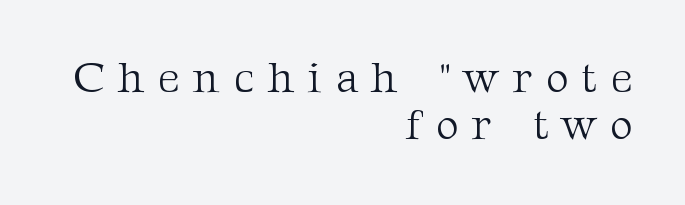
The image shows 43 px light serif type, upright; set right-aligned, tight line spacing (1.09x), unusually wide letter spacing (+0.32 em), not underlined; medium stroke contrast and a medium x-height.
